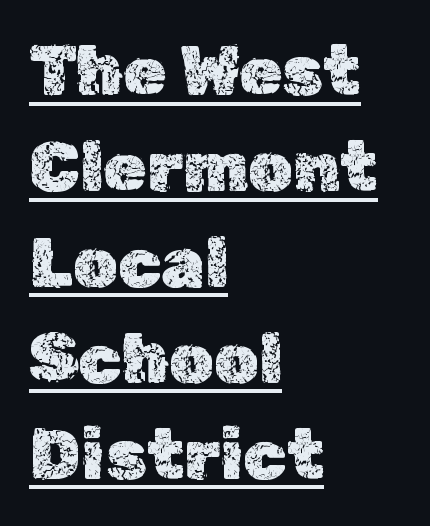
You can tell it's not italic because the verticals are truly vertical. This sample keeps an unexceptional amount of space between lines. Students, note that the glyphs here touch the page at normal intervals. Like a heading marked for emphasis, these lines bear an underscore.
